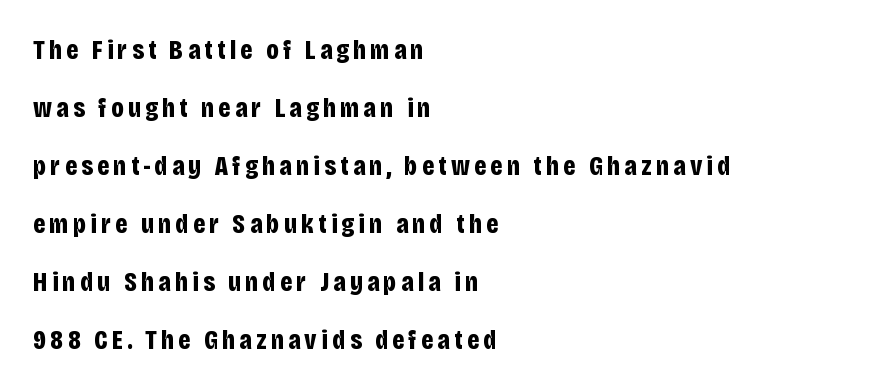
Q: Is the text bold? A: Yes.
Q: Is the text italic (slanted)? A: No, it is upright.
Q: Is the text underlined? A: No.
Q: How is the paragraph aligned? A: Left-aligned.
Q: Is the spacing between lines tight, normal or loose? A: Loose.
